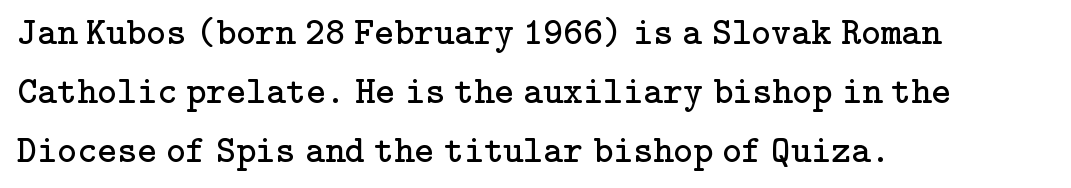
The image shows 38 px regular-weight serif type, upright; set left-aligned, normal line spacing (1.55x), normal letter spacing, not underlined; low stroke contrast and a medium x-height.
